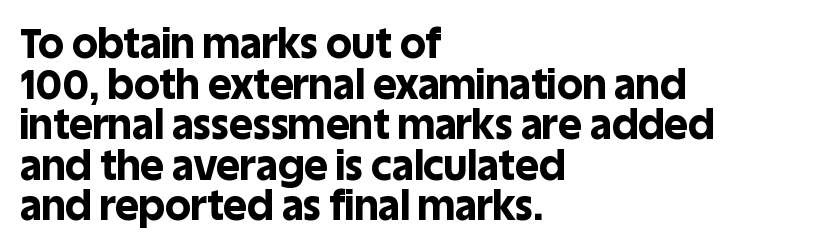
The image shows 41 px bold sans-serif type, upright; set left-aligned, tight line spacing (0.99x), normal letter spacing, not underlined; a large x-height.
